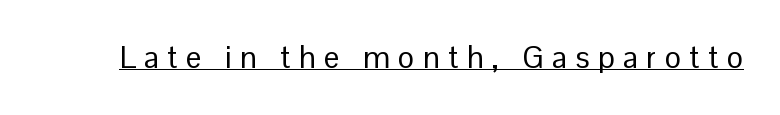
{"serif": "no", "italic": "no", "bold": "no", "weight": "regular", "width": "normal", "stroke_contrast": "low", "x_height": "medium", "monospaced": "no", "underline": "yes", "letter_spacing": "wide", "letter_spacing_em": 0.27, "glyph_px": 31}
